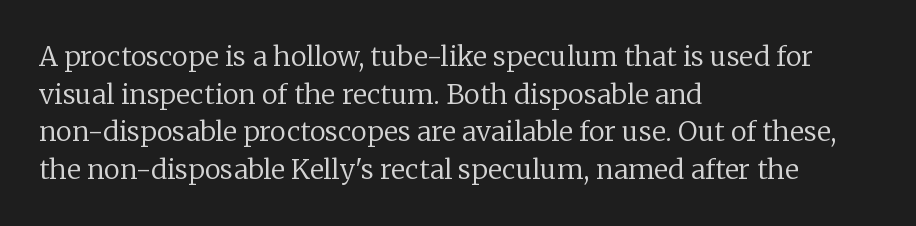
{"italic": "no", "bold": "no", "underline": "no", "align": "left", "line_spacing": "normal", "line_spacing_ratio": 1.39, "letter_spacing": "normal", "letter_spacing_em": 0.0, "glyph_px": 27}
